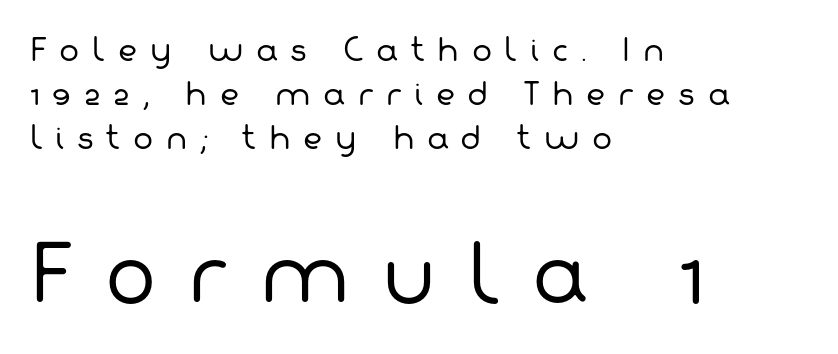
Q: Is the text bold? A: No.
Q: Is the typeface a serif or a sans-serif typeface? A: Sans-serif.
Q: Is the text underlined? A: No.
Q: How is the paragraph aligned? A: Left-aligned.
Q: Is the spacing between letters normal or unusually wide? A: Unusually wide.
Q: Is the spacing between lines tight, normal or loose? A: Normal.
Q: Which block of text is set in a larger size, the first (top) or the second (bottom)? A: The second (bottom) one.
Q: Width (condensed, normal, or wide)? A: Normal.
Q: Stroke contrast? A: Low.
Q: x-height? A: Medium.
Q: Monospaced? A: No.
